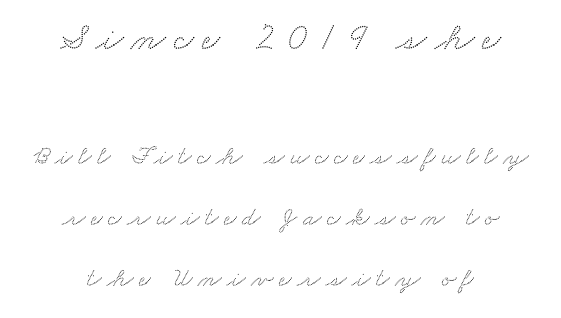
The image shows 40 px wide serif type; set centered, loose line spacing (2.27x), unusually wide letter spacing (+0.2 em), not underlined; the first (top) block is 1.48x larger; medium stroke contrast and a small x-height.
